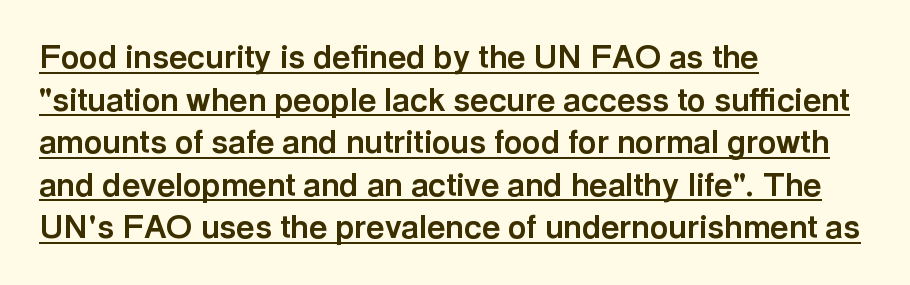
The image shows 32 px bold sans-serif type, upright; set left-aligned, normal line spacing (1.33x), normal letter spacing, underlined; a medium x-height.
